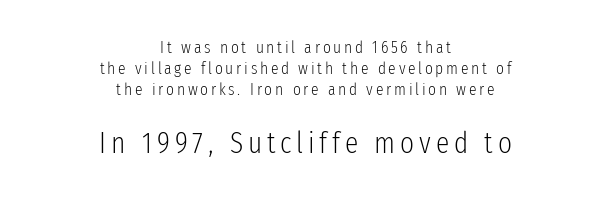
{"serif": "no", "italic": "no", "bold": "no", "weight": "light", "width": "condensed", "stroke_contrast": "low", "x_height": "medium", "monospaced": "no", "underline": "no", "align": "center", "line_spacing_ratio": 1.23, "larger_block": "second", "size_ratio": 1.76, "glyph_px": 30}
